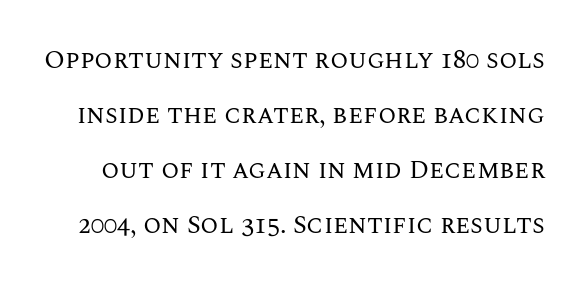
The image shows 26 px text type, upright; set loose line spacing (2.12x), normal letter spacing, not underlined.
